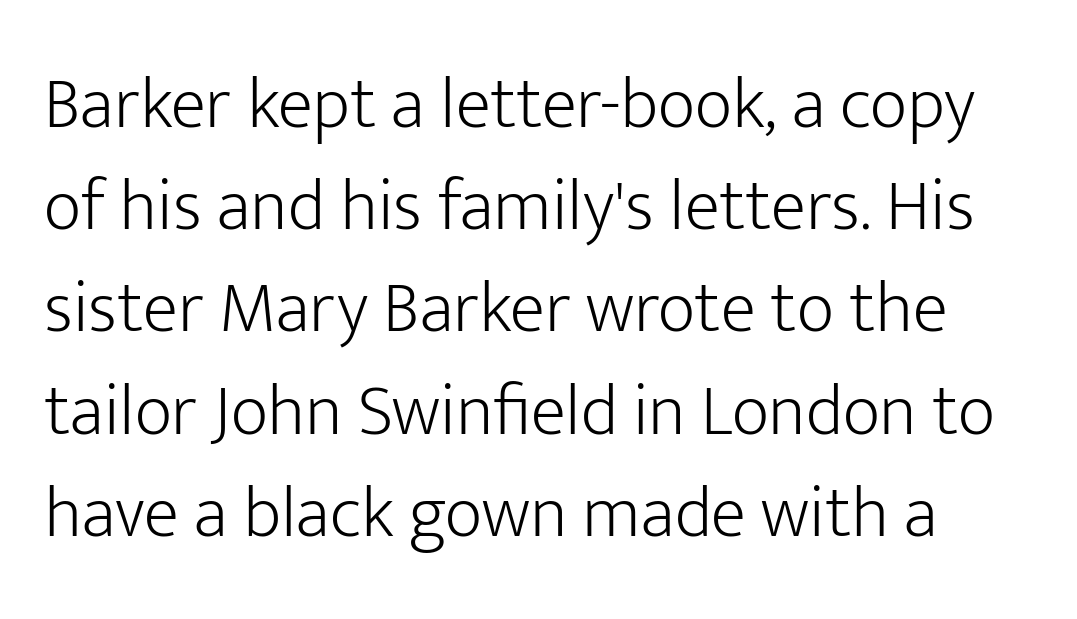
The image shows 73 px light sans-serif type, upright; set normal line spacing (1.4x), normal letter spacing, not underlined; low stroke contrast and a medium x-height.
